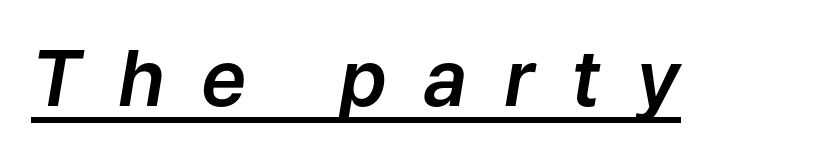
{"italic": "yes", "lean": "right", "slant_degrees": 9, "width": "normal", "stroke_contrast": "low", "x_height": "medium", "monospaced": "no", "underline": "yes", "letter_spacing": "wide", "letter_spacing_em": 0.47, "glyph_px": 77}
